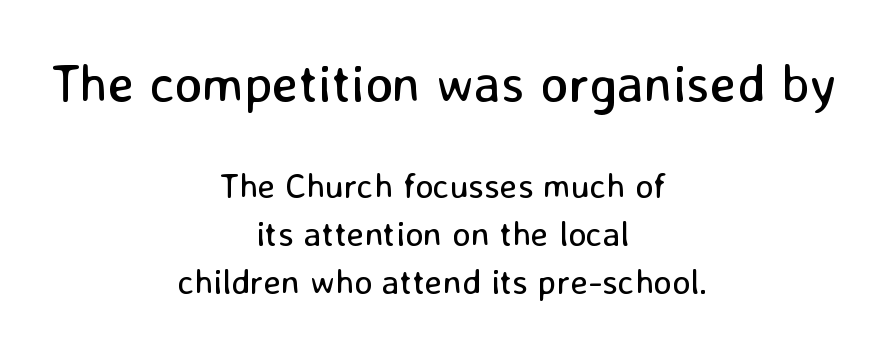
A roman cut, with each character standing at attention. The lines are quadded center. Think of a printed novel: that variable character pitch is what you see here. This reads as an unemphasized weight, regular at the heaviest.
